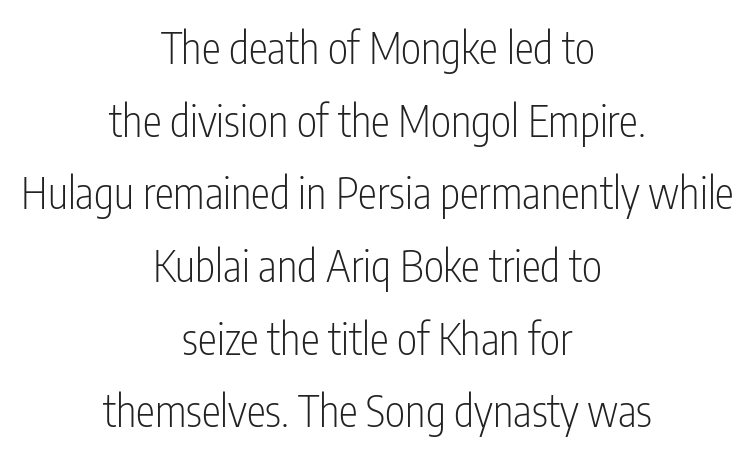
{"serif": "no", "italic": "no", "bold": "no", "weight": "light", "width": "condensed", "stroke_contrast": "low", "x_height": "medium", "monospaced": "no", "underline": "no", "align": "center", "line_spacing": "normal", "line_spacing_ratio": 1.69, "letter_spacing": "normal", "letter_spacing_em": 0.0, "glyph_px": 43}
